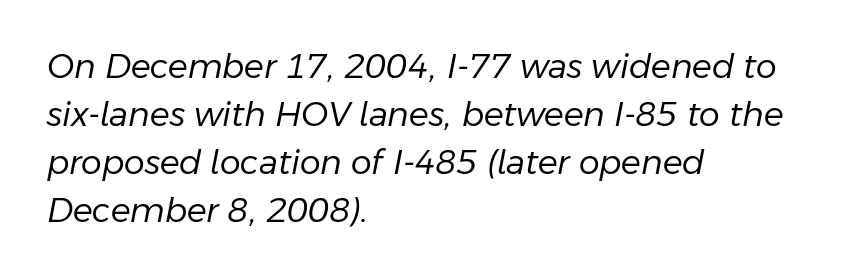
{"italic": "yes", "lean": "right", "slant_degrees": 11, "bold": "no", "weight": "regular", "width": "normal", "stroke_contrast": "low", "x_height": "medium", "monospaced": "no", "underline": "no", "align": "left", "line_spacing": "normal", "line_spacing_ratio": 1.45, "letter_spacing": "normal", "letter_spacing_em": 0.0, "glyph_px": 33}
